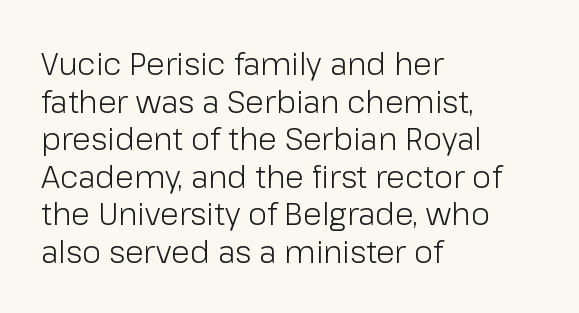
The image shows 31 px light sans-serif type, upright; set left-aligned, line spacing 1.21x, normal letter spacing, not underlined; low stroke contrast and a medium x-height.
